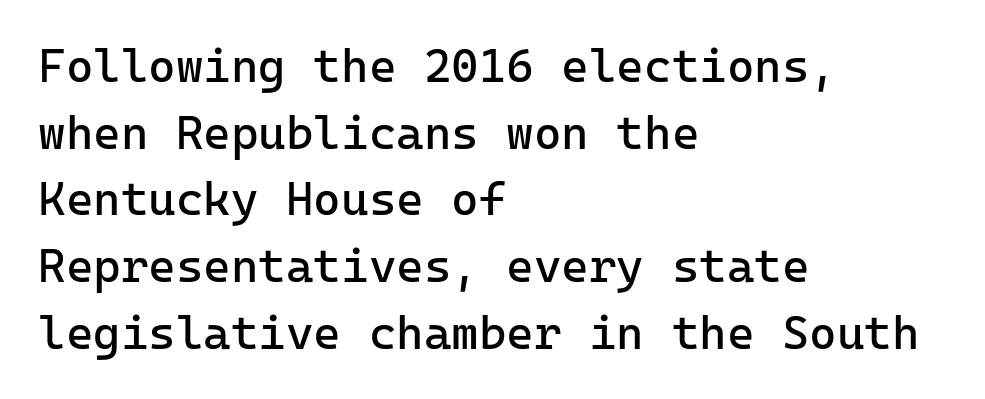
Interline gaps are of average width in this sample. The rendering uses typewriter-style spacing with identical character cells. Vertical strokes here are truly vertical. Typeset ragged right — the left edge is the straight one. Grotesque or geometric, the face here clearly has no serifs.
